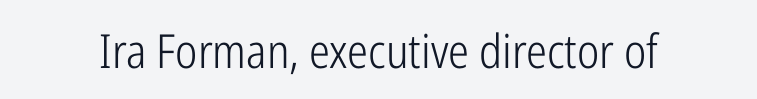
Weight class: somewhere from thin through regular. Italic: no, the glyphs are upright roman. Nobody touched the tracking dial on this one. Are there feet on the stems? There aren't — it's a sans. Letters rest on an invisible, unmarked baseline. You could not count columns in this text — the font is proportionally spaced.
